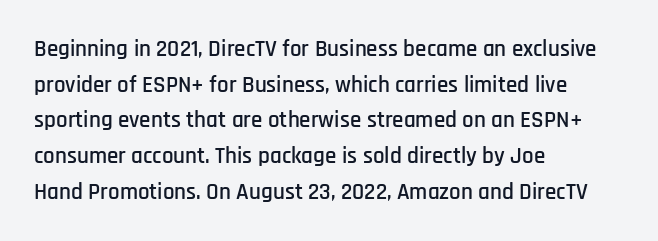
{"italic": "no", "underline": "no", "align": "left", "line_spacing": "normal", "line_spacing_ratio": 1.55, "letter_spacing": "normal", "letter_spacing_em": 0.0, "glyph_px": 23}
